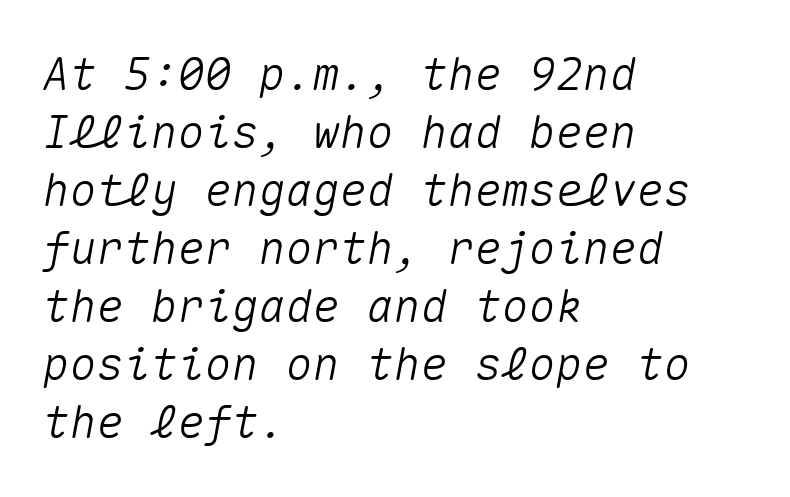
The image shows 45 px text type, italic (leaning right), monospaced; set left-aligned, normal line spacing (1.29x), normal letter spacing, not underlined; medium stroke contrast and a medium x-height.
